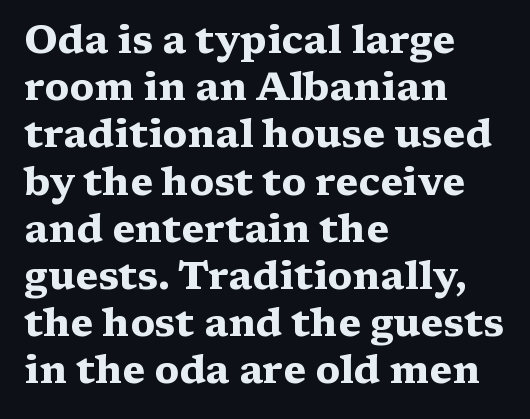
{"serif": "yes", "italic": "no", "bold": "yes", "weight": "heavy", "width": "wide", "stroke_contrast": "medium", "x_height": "medium", "monospaced": "no", "underline": "no", "align": "left", "line_spacing_ratio": 1.21, "letter_spacing": "normal", "letter_spacing_em": 0.0, "glyph_px": 39}
